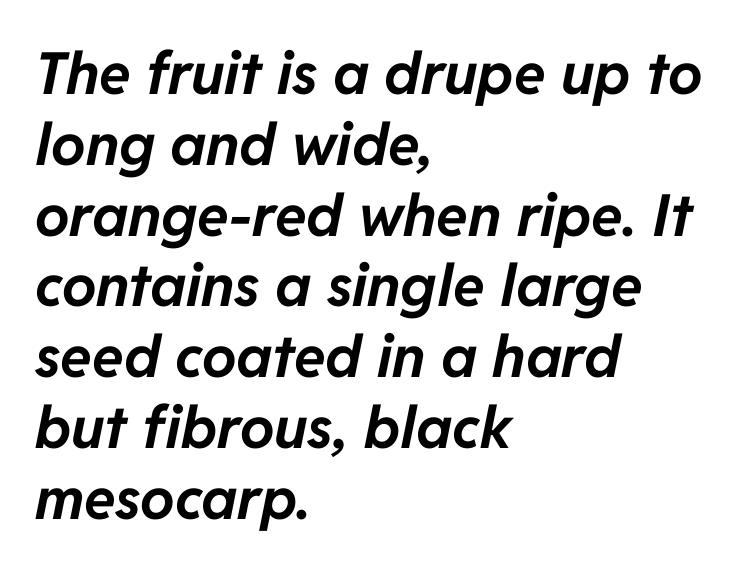
Q: Is the text bold? A: Yes.
Q: Is the text italic (slanted)? A: Yes, it leans right by about 11 degrees.
Q: Is the text underlined? A: No.
Q: How is the paragraph aligned? A: Left-aligned.
Q: Is the spacing between letters normal or unusually wide? A: Normal.
Q: Width (condensed, normal, or wide)? A: Normal.
Q: Stroke contrast? A: Low.
Q: x-height? A: Medium.
Q: Monospaced? A: No.
